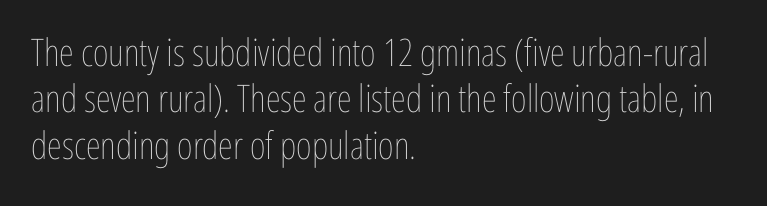
Q: Is the text bold? A: No.
Q: Is the text italic (slanted)? A: No, it is upright.
Q: Is the text underlined? A: No.
Q: How is the paragraph aligned? A: Left-aligned.
Q: Is the spacing between letters normal or unusually wide? A: Normal.
Q: Width (condensed, normal, or wide)? A: Condensed.
Q: Stroke contrast? A: Low.
Q: x-height? A: Medium.
Q: Monospaced? A: No.
